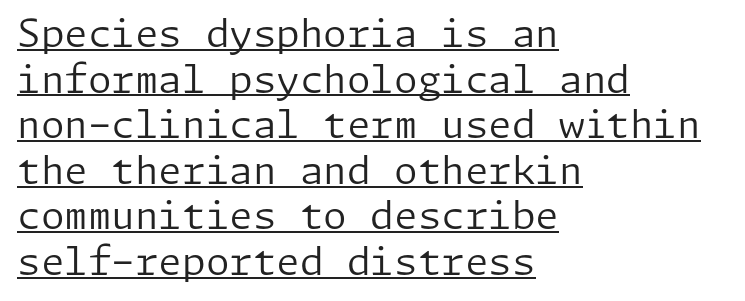
The image shows 38 px regular-weight sans-serif type, upright; set left-aligned, line spacing 1.2x, normal letter spacing, underlined; low stroke contrast and a medium x-height.
